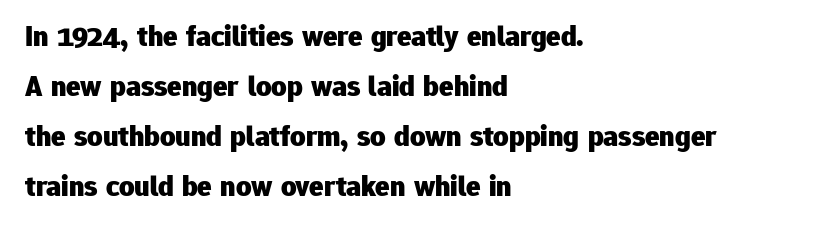
{"serif": "no", "italic": "no", "bold": "yes", "weight": "heavy", "width": "normal", "stroke_contrast": "low", "x_height": "medium", "monospaced": "no", "underline": "no", "align": "left", "line_spacing": "normal", "line_spacing_ratio": 1.67, "letter_spacing": "normal", "letter_spacing_em": 0.0, "glyph_px": 30}
